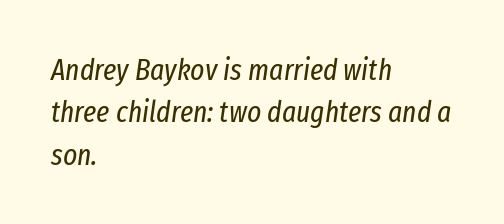
Q: Is the text bold? A: No.
Q: Is the text italic (slanted)? A: Yes, it leans right by about 8 degrees.
Q: Is the text underlined? A: No.
Q: How is the paragraph aligned? A: Left-aligned.
Q: Is the spacing between letters normal or unusually wide? A: Normal.
Q: Is the spacing between lines tight, normal or loose? A: Normal.
Q: Width (condensed, normal, or wide)? A: Condensed.
Q: Stroke contrast? A: Low.
Q: x-height? A: Medium.
Q: Monospaced? A: No.
